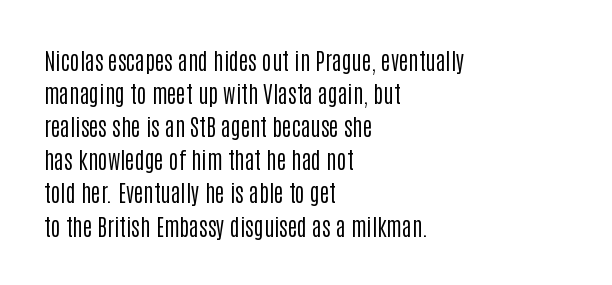
Q: Is the text bold? A: No.
Q: Is the text italic (slanted)? A: No, it is upright.
Q: Is the text underlined? A: No.
Q: How is the paragraph aligned? A: Left-aligned.
Q: Is the spacing between letters normal or unusually wide? A: Normal.
Q: Is the spacing between lines tight, normal or loose? A: Normal.
